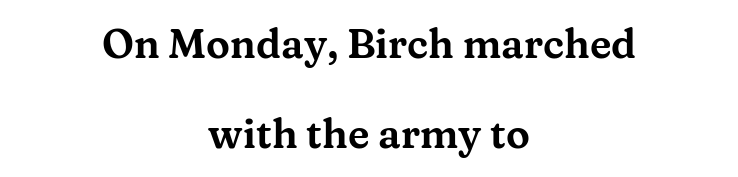
The image shows 40 px wide serif type, upright; set centered, loose line spacing (2.24x), normal letter spacing, not underlined; medium stroke contrast and a medium x-height.
